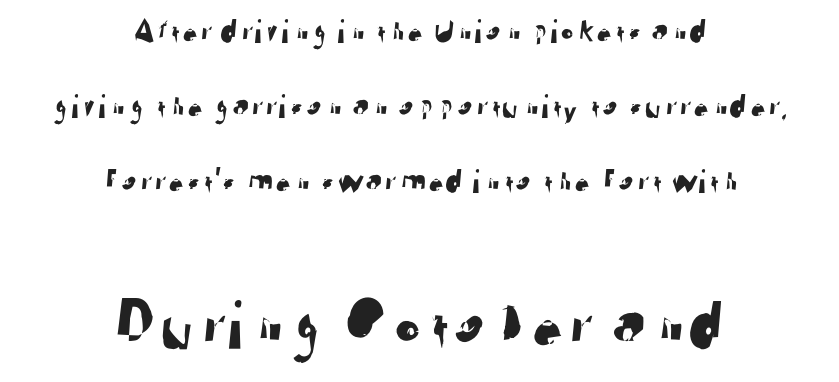
{"serif": "no", "width": "normal", "stroke_contrast": "low", "x_height": "medium", "monospaced": "no", "underline": "no", "align": "center", "line_spacing": "loose", "line_spacing_ratio": 2.2, "letter_spacing": "normal", "letter_spacing_em": 0.0, "larger_block": "second", "size_ratio": 2.03, "glyph_px": 69}
